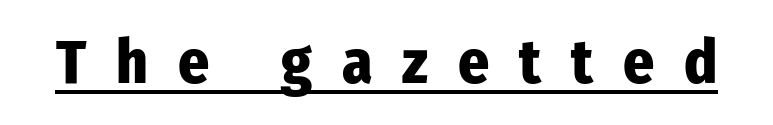
Q: Is the text bold? A: Yes.
Q: Is the text italic (slanted)? A: No, it is upright.
Q: Is the typeface a serif or a sans-serif typeface? A: Sans-serif.
Q: Is the text underlined? A: Yes.
Q: Is the spacing between letters normal or unusually wide? A: Unusually wide.
Q: Width (condensed, normal, or wide)? A: Condensed.
Q: Stroke contrast? A: Low.
Q: x-height? A: Medium.
Q: Monospaced? A: No.
